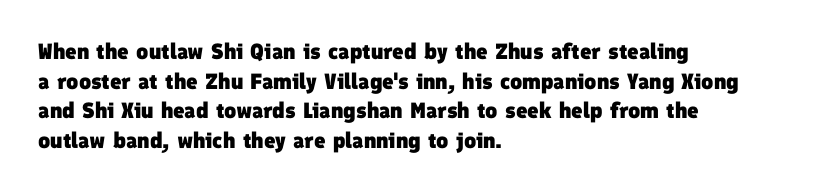
The image shows 22 px bold type; set left-aligned, normal line spacing (1.35x), normal letter spacing, not underlined.
